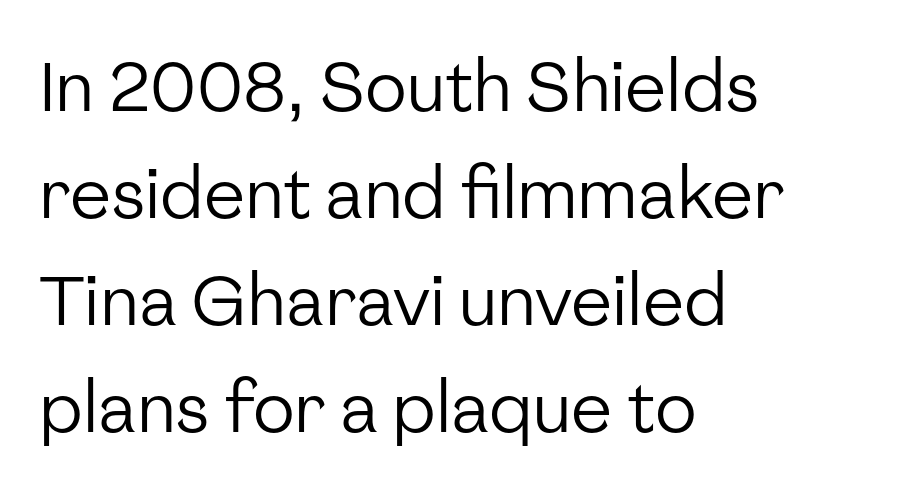
The image shows 69 px regular-weight sans-serif type, upright; set left-aligned, normal line spacing (1.55x), normal letter spacing, not underlined; low stroke contrast and a medium x-height.
